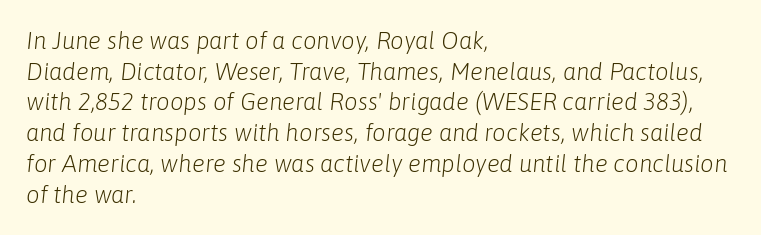
Q: Is the text bold? A: No.
Q: Is the text italic (slanted)? A: Yes, it leans right by about 6 degrees.
Q: Is the text underlined? A: No.
Q: How is the paragraph aligned? A: Left-aligned.
Q: Is the spacing between letters normal or unusually wide? A: Normal.
Q: Is the spacing between lines tight, normal or loose? A: Normal.
